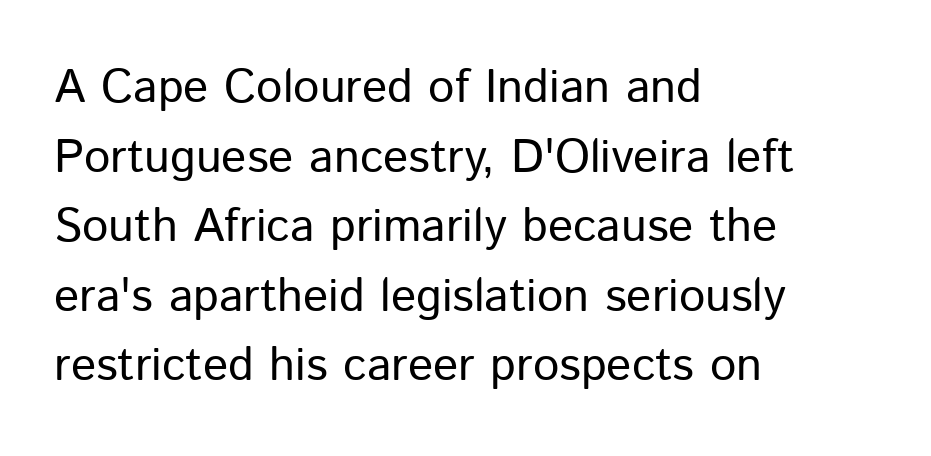
Examine the stroke ends and you'll find no serifs. The gap between lines stays unmarked. The font is comparable to plain body text, perhaps lighter. Varying glyph widths throughout — classic text-font behaviour. Left-aligned paragraph, ragged on the right.
